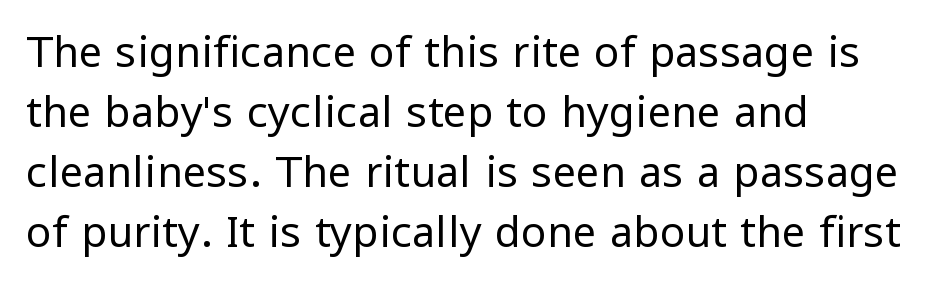
{"serif": "no", "italic": "no", "bold": "no", "weight": "regular", "width": "normal", "stroke_contrast": "low", "x_height": "medium", "monospaced": "no", "underline": "no", "align": "left", "line_spacing": "normal", "line_spacing_ratio": 1.43, "letter_spacing": "normal", "letter_spacing_em": 0.0, "glyph_px": 42}
